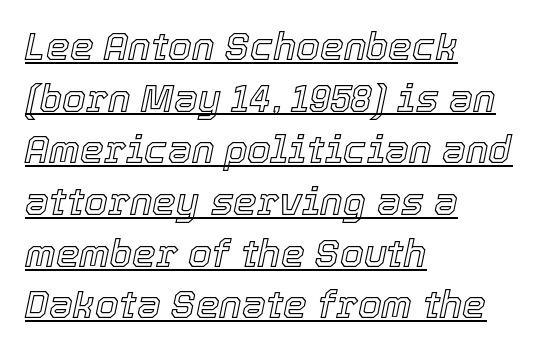
The image shows 38 px text type, italic (leaning right); set left-aligned, normal line spacing (1.36x), normal letter spacing, underlined; a medium x-height.
